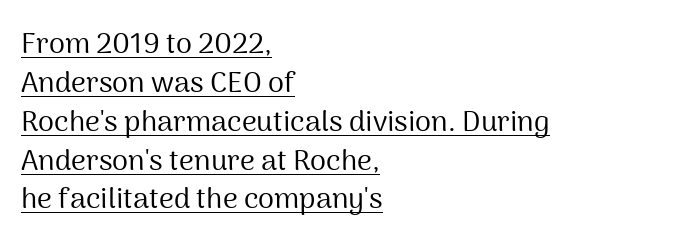
Every stem runs plumb, perpendicular to the baseline. Inter-character spacing is left at the font's built-in metrics. The weight would be labelled regular, book, light, or lighter still. The specimen includes a rule beneath the text block's lines. The setting favours the left margin, as ordinary paragraphs usually do. Serif or sans? Sans — the stroke terminals are bare.
